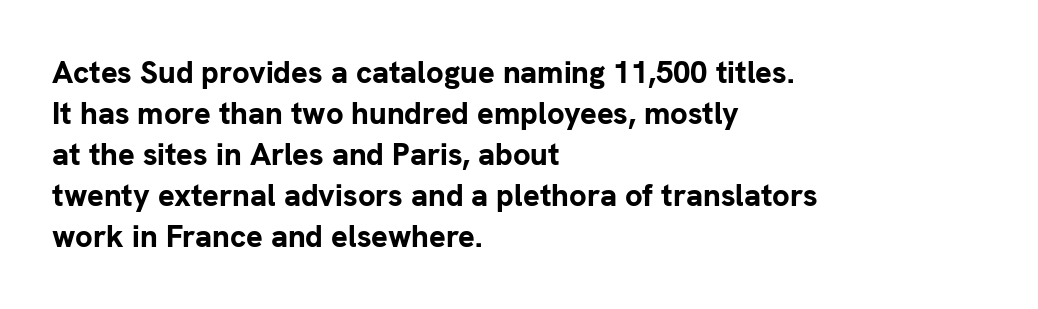
Q: Is the text bold? A: Yes.
Q: Is the text italic (slanted)? A: No, it is upright.
Q: Is the typeface a serif or a sans-serif typeface? A: Sans-serif.
Q: Is the text underlined? A: No.
Q: How is the paragraph aligned? A: Left-aligned.
Q: Is the spacing between letters normal or unusually wide? A: Normal.
Q: Is the spacing between lines tight, normal or loose? A: Normal.
Q: Width (condensed, normal, or wide)? A: Normal.
Q: Stroke contrast? A: Low.
Q: x-height? A: Medium.
Q: Monospaced? A: No.
